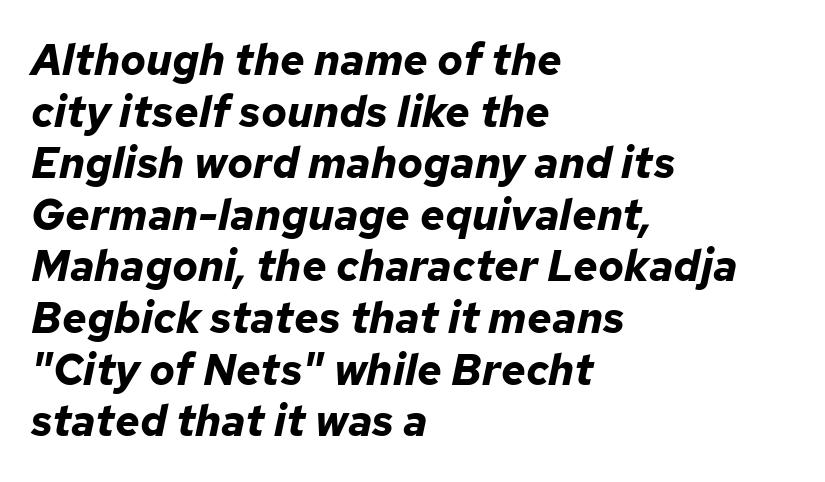
Tall strokes in this sample are angled rather than plumb. Is this a fixed-width face? No — the glyphs have proportional, varying widths. Compared with a centered layout, this one pins lines to the left instead. There is no visible air inserted between adjacent glyphs.
